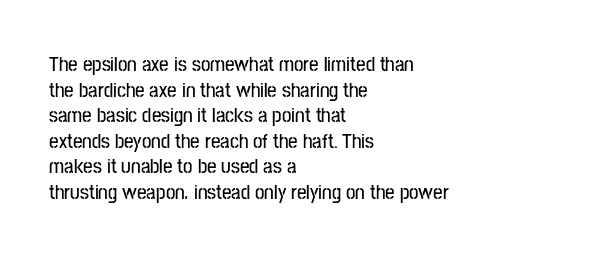
Q: Is the text italic (slanted)? A: No, it is upright.
Q: Is the text underlined? A: No.
Q: How is the paragraph aligned? A: Left-aligned.
Q: Is the spacing between letters normal or unusually wide? A: Normal.
